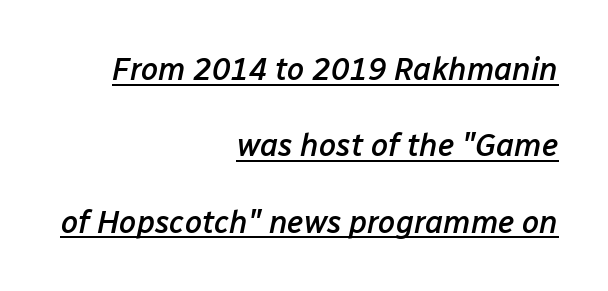
{"italic": "yes", "lean": "right", "slant_degrees": 12, "bold": "semi", "weight": "semibold", "width": "normal", "stroke_contrast": "low", "x_height": "medium", "monospaced": "no", "underline": "yes", "align": "right", "line_spacing": "loose", "line_spacing_ratio": 2.46, "letter_spacing": "normal", "letter_spacing_em": 0.0, "glyph_px": 31}
